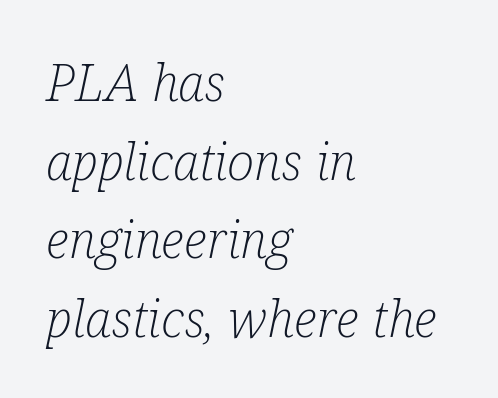
The image shows 51 px light, condensed serif type, italic (leaning right); set left-aligned, normal line spacing (1.54x), normal letter spacing, not underlined; low stroke contrast and a medium x-height.
